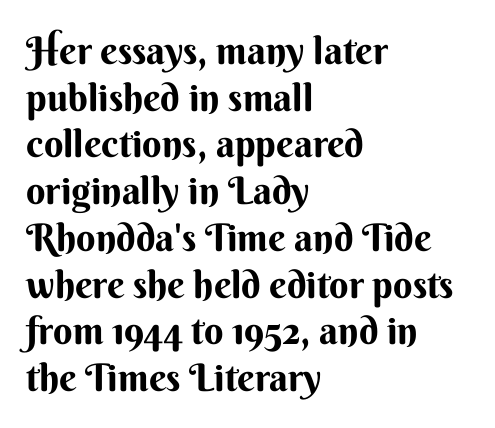
Q: Is the text italic (slanted)? A: No, it is upright.
Q: Is the typeface a serif or a sans-serif typeface? A: Sans-serif.
Q: Is the text underlined? A: No.
Q: How is the paragraph aligned? A: Left-aligned.
Q: Is the spacing between letters normal or unusually wide? A: Normal.
Q: Width (condensed, normal, or wide)? A: Normal.
Q: Stroke contrast? A: Medium.
Q: x-height? A: Small.
Q: Monospaced? A: No.
